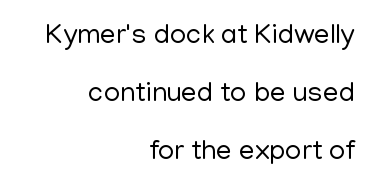
{"serif": "no", "italic": "no", "bold": "no", "weight": "regular", "width": "normal", "stroke_contrast": "low", "x_height": "medium", "monospaced": "no", "underline": "no", "align": "right", "line_spacing": "loose", "line_spacing_ratio": 2.07, "letter_spacing": "normal", "letter_spacing_em": 0.0, "glyph_px": 28}
